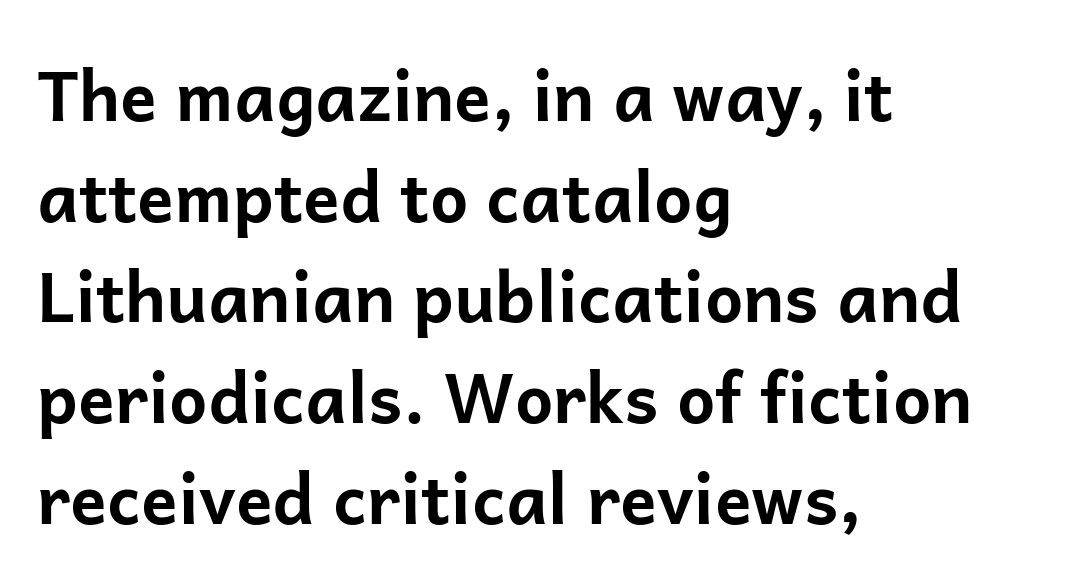
What's the leading like? Ordinary, nothing unusual. What kind of face is this? One without serifs — a sans. Character widths vary here, with narrow letters taking less room than wide ones. A roman cut, with each character standing at attention.
